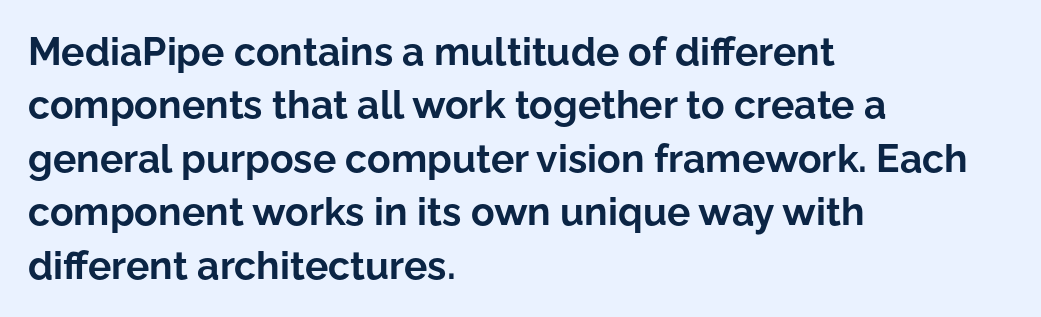
The compositor pushed each line to the left boundary. Nothing sits at the stroke ends, so this counts as sans-serif. Each new line begins a customary step beneath the previous one. These lines keep a tight, regular rhythm from letter to letter. This is the regular roman posture of the typeface. Letters rest on an invisible, unmarked baseline.
